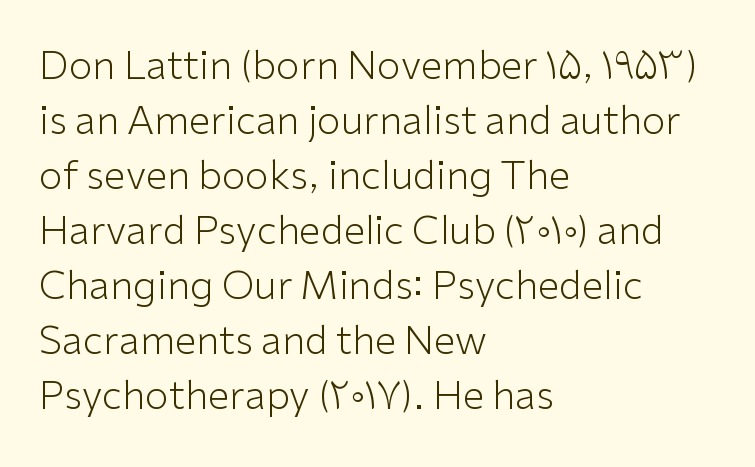
{"serif": "no", "italic": "no", "bold": "no", "weight": "light", "width": "normal", "stroke_contrast": "low", "x_height": "medium", "monospaced": "no", "underline": "no", "align": "left", "line_spacing": "normal", "line_spacing_ratio": 1.41, "letter_spacing": "normal", "letter_spacing_em": 0.0, "glyph_px": 39}
